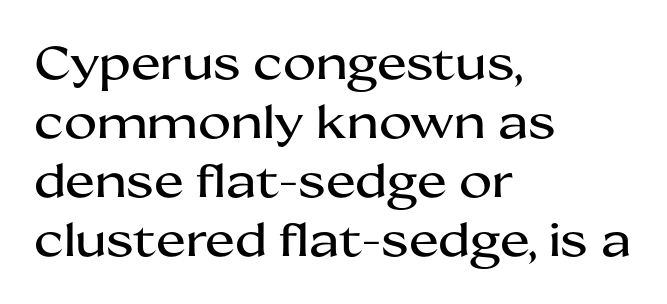
{"italic": "no", "width": "wide", "stroke_contrast": "medium", "x_height": "medium", "monospaced": "no", "underline": "no", "align": "left", "line_spacing": "normal", "line_spacing_ratio": 1.31, "letter_spacing": "normal", "letter_spacing_em": 0.0, "glyph_px": 45}
